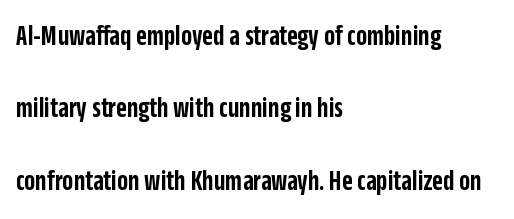
The image shows 29 px semibold, condensed sans-serif type, upright; set left-aligned, loose line spacing (2.5x), normal letter spacing, not underlined; low stroke contrast and a large x-height.
